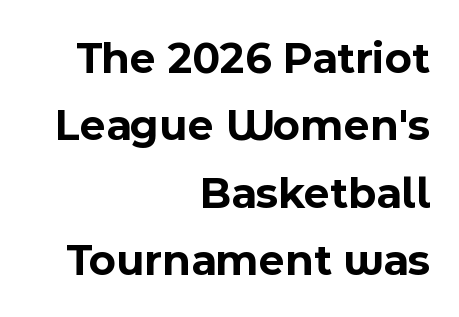
Q: Is the text bold? A: Yes.
Q: Is the text italic (slanted)? A: No, it is upright.
Q: Is the typeface a serif or a sans-serif typeface? A: Sans-serif.
Q: Is the text underlined? A: No.
Q: How is the paragraph aligned? A: Right-aligned.
Q: Is the spacing between letters normal or unusually wide? A: Normal.
Q: Is the spacing between lines tight, normal or loose? A: Normal.
Q: Width (condensed, normal, or wide)? A: Normal.
Q: x-height? A: Medium.
Q: Monospaced? A: No.
